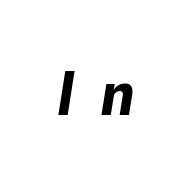
Q: Is the text bold? A: Yes.
Q: Is the text italic (slanted)? A: Yes, it leans right by about 9 degrees.
Q: Is the text underlined? A: No.
Q: Is the spacing between letters normal or unusually wide? A: Unusually wide.
Q: Width (condensed, normal, or wide)? A: Normal.
Q: Stroke contrast? A: Low.
Q: x-height? A: Medium.
Q: Monospaced? A: No.
